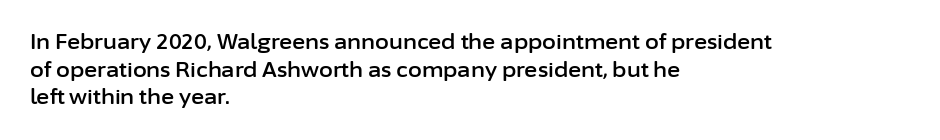
The image shows 20 px text type, upright; set left-aligned, normal line spacing (1.38x), normal letter spacing, not underlined.
